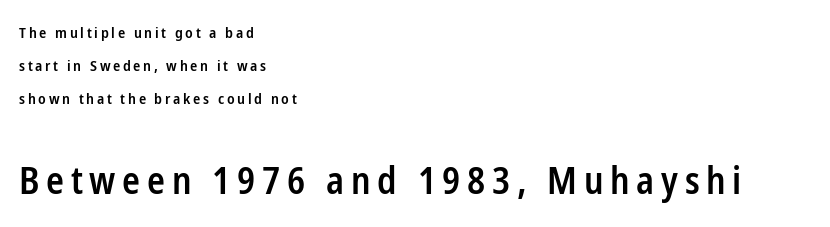
{"serif": "no", "italic": "no", "bold": "semi", "weight": "semibold", "width": "condensed", "stroke_contrast": "low", "x_height": "medium", "monospaced": "no", "underline": "no", "align": "left", "line_spacing": "loose", "line_spacing_ratio": 2.19, "larger_block": "second", "size_ratio": 2.47, "glyph_px": 37}
